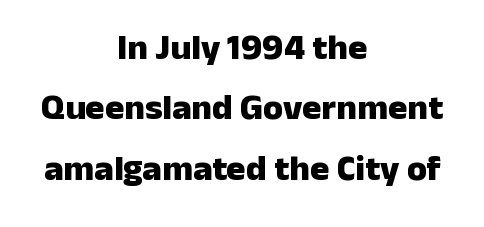
{"serif": "no", "italic": "no", "bold": "yes", "weight": "heavy", "width": "normal", "stroke_contrast": "low", "x_height": "medium", "monospaced": "no", "underline": "no", "align": "center", "line_spacing": "normal", "line_spacing_ratio": 1.68, "letter_spacing": "normal", "letter_spacing_em": 0.0, "glyph_px": 36}
